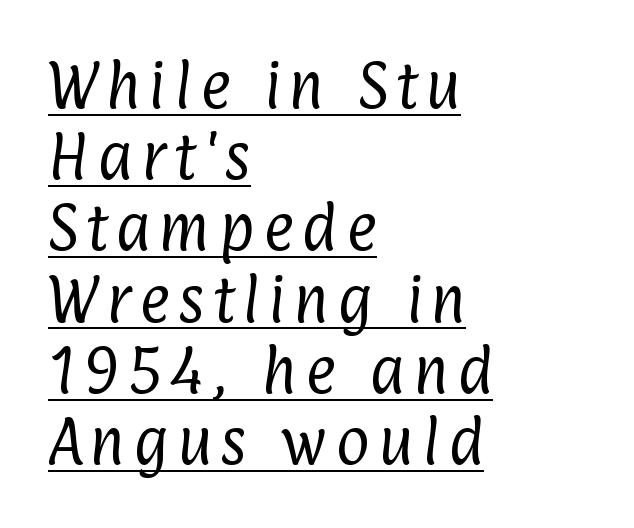
Q: Is the text bold? A: No.
Q: Is the typeface a serif or a sans-serif typeface? A: Sans-serif.
Q: Is the text underlined? A: Yes.
Q: How is the paragraph aligned? A: Left-aligned.
Q: Is the spacing between lines tight, normal or loose? A: Normal.
Q: Width (condensed, normal, or wide)? A: Condensed.
Q: Stroke contrast? A: Low.
Q: x-height? A: Medium.
Q: Monospaced? A: No.
